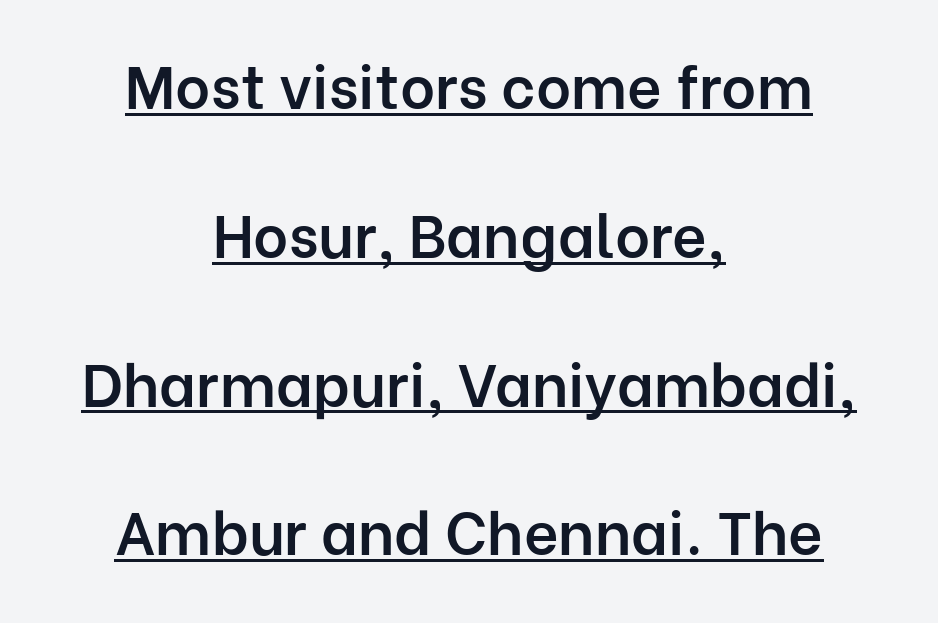
The image shows 60 px semibold sans-serif type, upright; set centered, loose line spacing (2.48x), normal letter spacing, underlined; low stroke contrast and a medium x-height.
